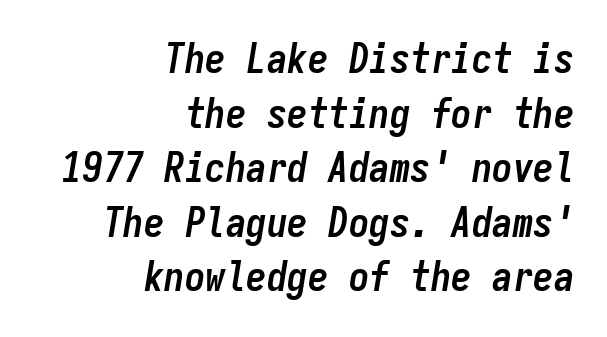
I'd describe the lettering as bold — thick and assertive. Bare-footed words on every line. Honestly, the letter spacing is just normal — you wouldn't notice it. Does the lettering tilt? It does — this is italic.
